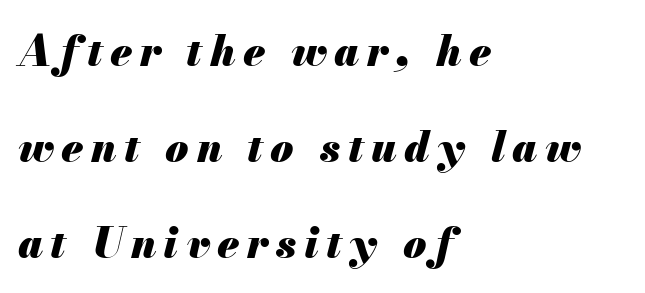
The image shows 42 px heavy type, italic (leaning right); set left-aligned, loose line spacing (2.28x), not underlined; medium stroke contrast and a small x-height.
